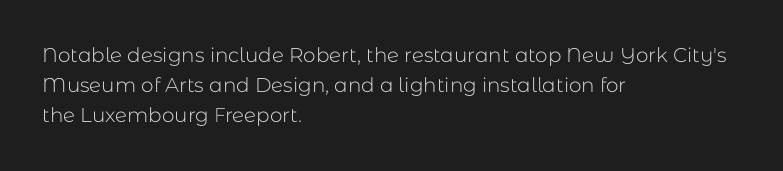
{"italic": "no", "bold": "no", "underline": "no", "align": "left", "line_spacing": "normal", "line_spacing_ratio": 1.51, "letter_spacing": "normal", "letter_spacing_em": 0.0, "glyph_px": 20}
